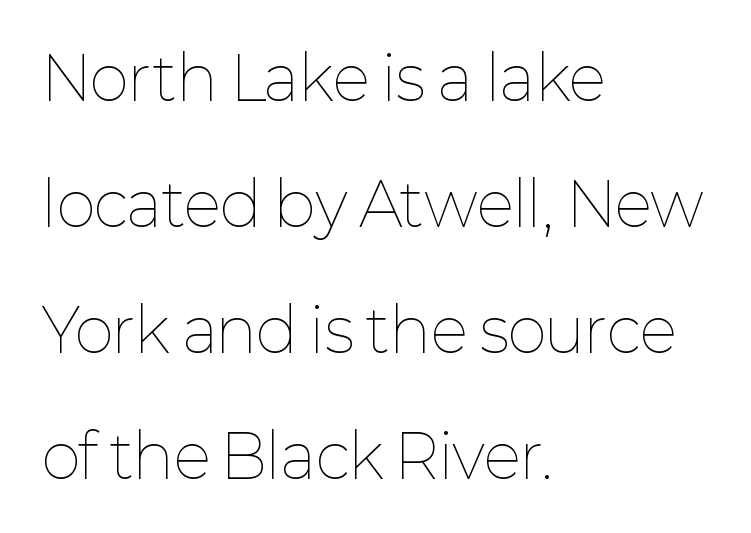
The image shows 60 px thin type, upright; set left-aligned, loose line spacing (2.1x), normal letter spacing, not underlined; low stroke contrast and a medium x-height.
